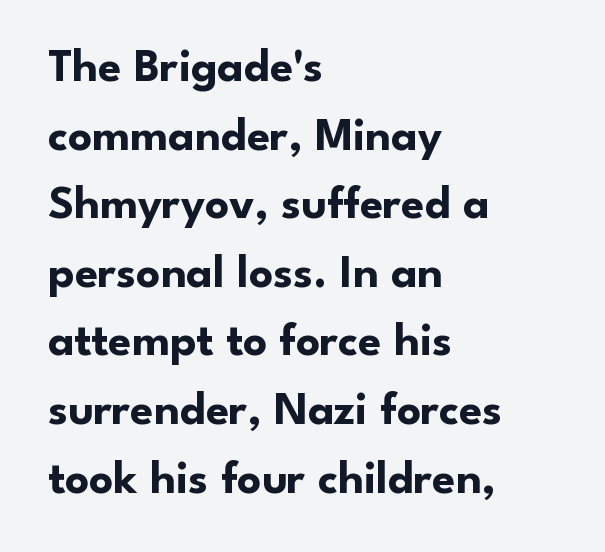
Q: Is the text bold? A: Yes.
Q: Is the text italic (slanted)? A: No, it is upright.
Q: Is the typeface a serif or a sans-serif typeface? A: Sans-serif.
Q: Is the text underlined? A: No.
Q: How is the paragraph aligned? A: Left-aligned.
Q: Is the spacing between letters normal or unusually wide? A: Normal.
Q: Is the spacing between lines tight, normal or loose? A: Normal.
Q: Width (condensed, normal, or wide)? A: Normal.
Q: Stroke contrast? A: Low.
Q: x-height? A: Small.
Q: Monospaced? A: No.
